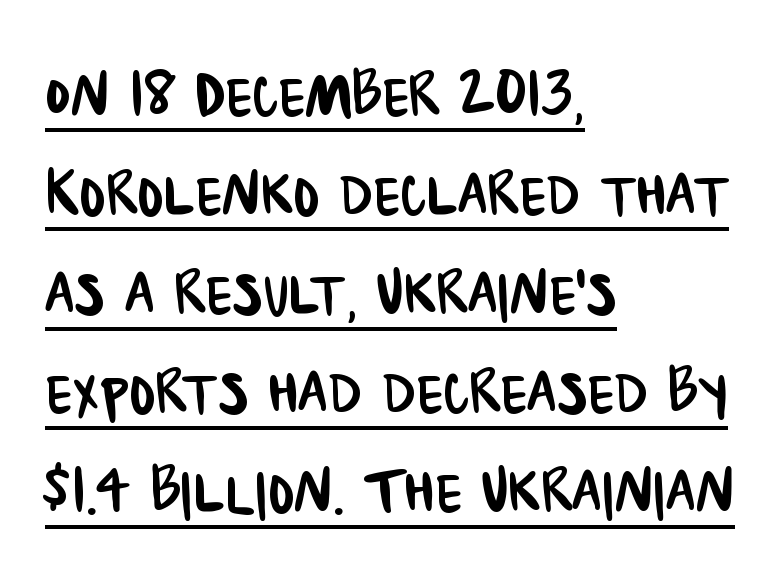
The sample's only ornament is a line tracing under the words. Are there feet on the stems? There aren't — it's a sans. A typesetter would call this leading conventional body-copy spacing. Here the designer chose a conventional face with non-uniform glyph widths. Horizontal alignment here is leftward, the default for most running prose. A typesetter would call this zero additional tracking.
